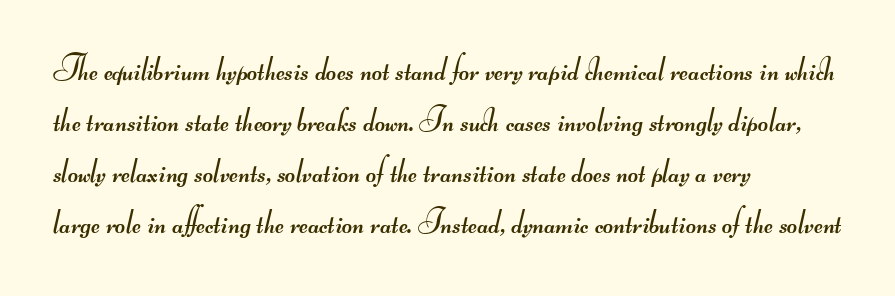
The letters sit at their default tracking, neither squeezed nor spread. The letters look calm and open, with moderate or lighter stems. Bare-footed words on every line. Left-aligned paragraph, ragged on the right. Serifs: no, the terminals of the letterforms are clean.
